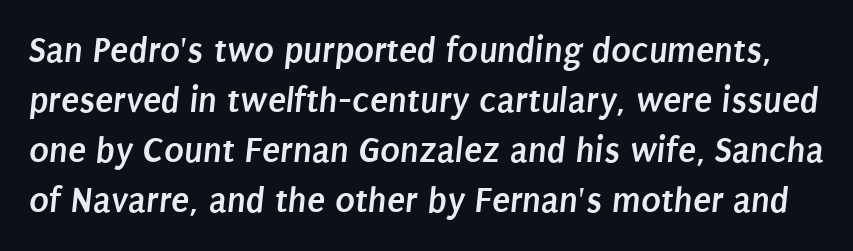
{"serif": "no", "bold": "yes", "weight": "semibold", "width": "condensed", "stroke_contrast": "low", "x_height": "large", "monospaced": "no", "underline": "no", "line_spacing": "normal", "line_spacing_ratio": 1.35, "letter_spacing": "normal", "letter_spacing_em": 0.0, "glyph_px": 37}
